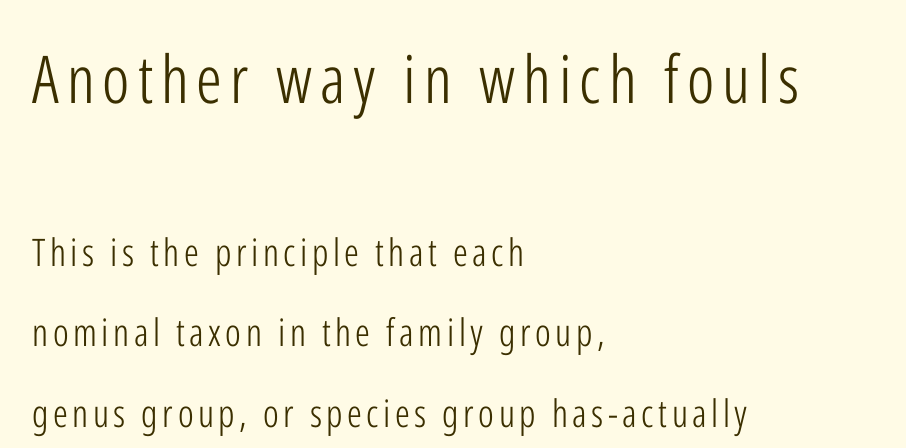
{"serif": "no", "italic": "no", "bold": "no", "weight": "light", "width": "condensed", "stroke_contrast": "low", "x_height": "medium", "monospaced": "no", "underline": "no", "align": "left", "line_spacing": "loose", "line_spacing_ratio": 2.12, "larger_block": "first", "size_ratio": 1.74, "glyph_px": 66}
